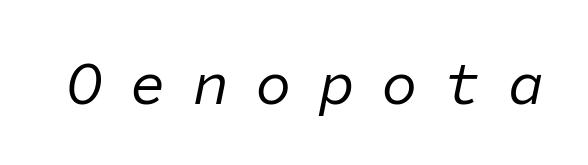
Here the designer chose a console-style face with uniform glyph widths. Unmarked baselines from the first word to the last. These lines were composed using italics. Heaviness? Minimal to ordinary, like unemphasized prose. The letters are spread apart with noticeably loose tracking.
